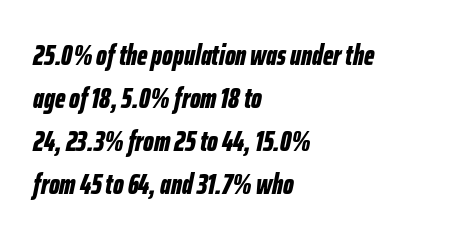
{"italic": "yes", "lean": "right", "slant_degrees": 12, "bold": "yes", "weight": "bold", "width": "condensed", "stroke_contrast": "low", "x_height": "medium", "monospaced": "no", "underline": "no", "align": "left", "line_spacing": "normal", "line_spacing_ratio": 1.53, "letter_spacing": "normal", "letter_spacing_em": 0.0, "glyph_px": 28}
